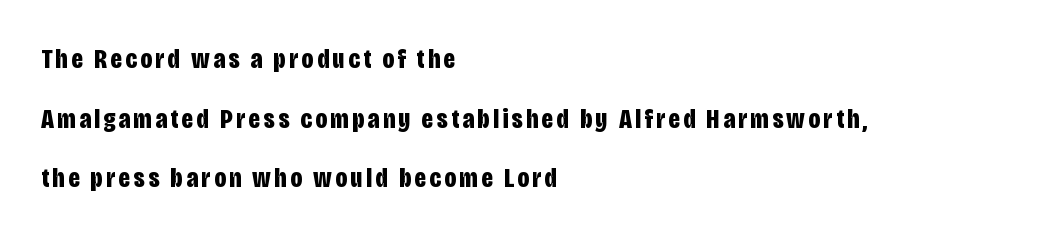
{"serif": "no", "italic": "no", "bold": "yes", "weight": "bold", "width": "condensed", "stroke_contrast": "low", "x_height": "large", "monospaced": "no", "underline": "no", "align": "left", "line_spacing": "loose", "line_spacing_ratio": 2.13, "glyph_px": 28}
